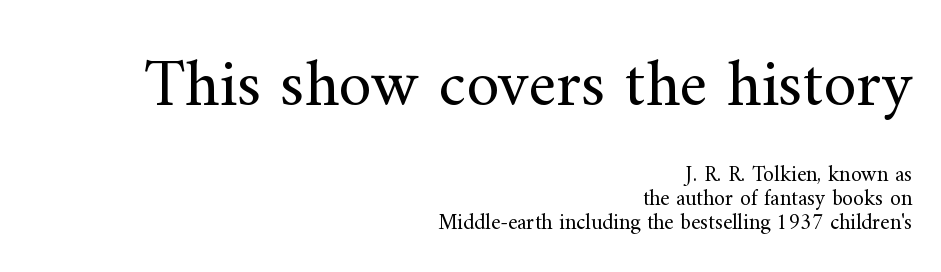
The image shows 67 px regular-weight serif type, upright; set right-aligned, tight line spacing (1.09x), normal letter spacing, not underlined; the first (top) block is 3.05x larger; medium stroke contrast and a small x-height.
